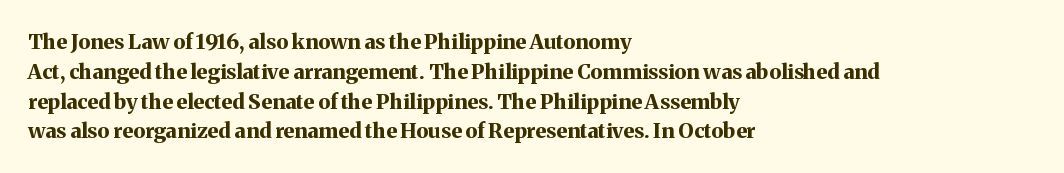
Q: Is the text bold? A: Yes.
Q: Is the text italic (slanted)? A: No, it is upright.
Q: Is the text underlined? A: No.
Q: How is the paragraph aligned? A: Left-aligned.
Q: Is the spacing between letters normal or unusually wide? A: Normal.
Q: Is the spacing between lines tight, normal or loose? A: Normal.
